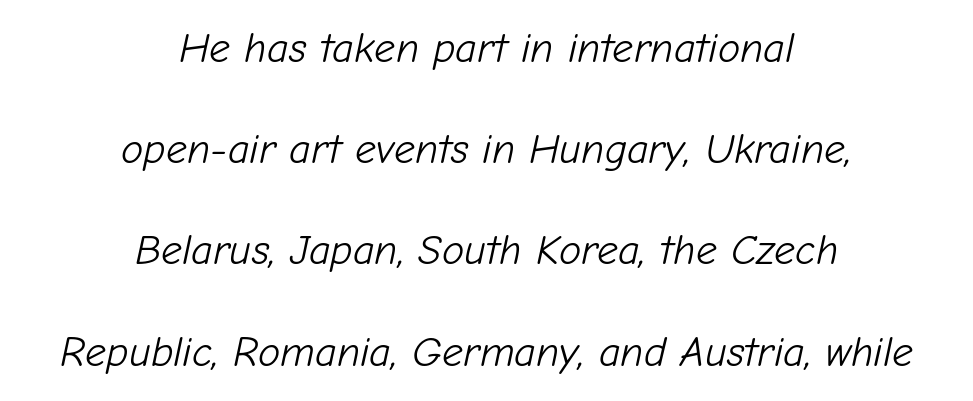
Q: Is the text bold? A: No.
Q: Is the text italic (slanted)? A: Yes, it leans right by about 12 degrees.
Q: Is the text underlined? A: No.
Q: How is the paragraph aligned? A: Centered.
Q: Is the spacing between letters normal or unusually wide? A: Normal.
Q: Is the spacing between lines tight, normal or loose? A: Loose.
Q: Width (condensed, normal, or wide)? A: Normal.
Q: Stroke contrast? A: Low.
Q: x-height? A: Medium.
Q: Monospaced? A: No.
